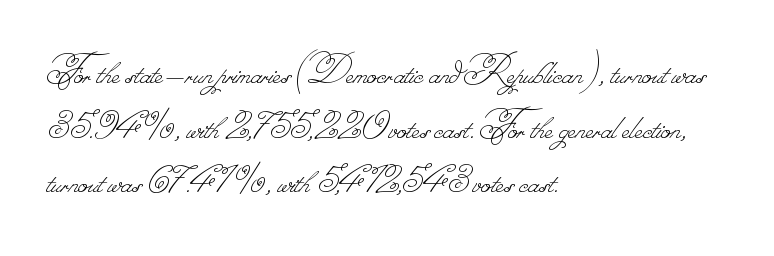
Each letter keeps its own natural width here, so spacing adapts to shape. Each word holds together tightly as a unit, with standard inter-letter gaps. The letters look calm and open, with moderate or lighter stems. This sample is left-justified, so line endings fall wherever the words run out.
